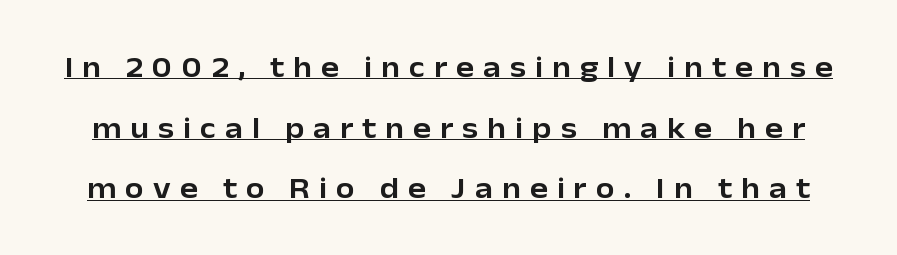
Q: Is the text italic (slanted)? A: No, it is upright.
Q: Is the typeface a serif or a sans-serif typeface? A: Sans-serif.
Q: Is the text underlined? A: Yes.
Q: Is the spacing between letters normal or unusually wide? A: Unusually wide.
Q: Is the spacing between lines tight, normal or loose? A: Loose.
Q: Width (condensed, normal, or wide)? A: Normal.
Q: Stroke contrast? A: Low.
Q: x-height? A: Medium.
Q: Monospaced? A: No.
